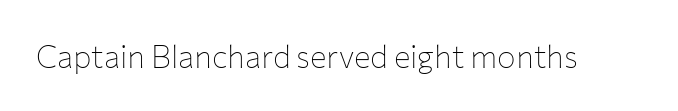
Q: Is the text bold? A: No.
Q: Is the text italic (slanted)? A: No, it is upright.
Q: Is the typeface a serif or a sans-serif typeface? A: Sans-serif.
Q: Is the text underlined? A: No.
Q: Is the spacing between letters normal or unusually wide? A: Normal.
Q: Width (condensed, normal, or wide)? A: Normal.
Q: Stroke contrast? A: Low.
Q: x-height? A: Medium.
Q: Monospaced? A: No.
